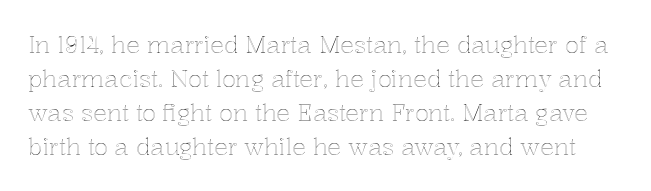
Q: Is the text italic (slanted)? A: No, it is upright.
Q: Is the text underlined? A: No.
Q: Is the spacing between letters normal or unusually wide? A: Normal.
Q: Is the spacing between lines tight, normal or loose? A: Normal.
